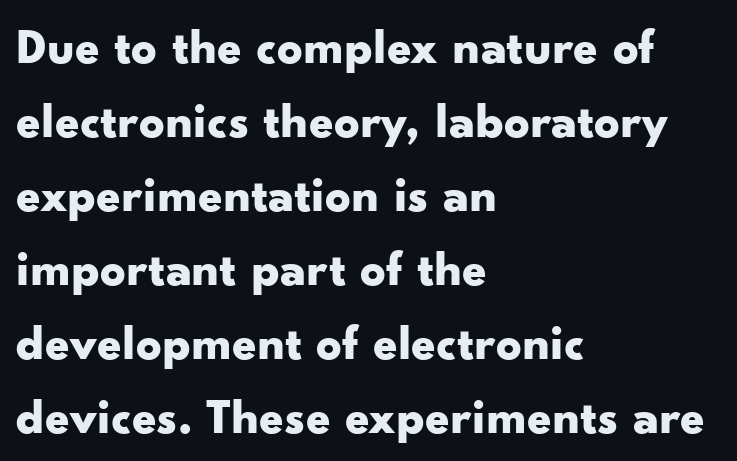
Q: Is the text bold? A: Yes.
Q: Is the text italic (slanted)? A: No, it is upright.
Q: Is the typeface a serif or a sans-serif typeface? A: Sans-serif.
Q: Is the text underlined? A: No.
Q: How is the paragraph aligned? A: Left-aligned.
Q: Is the spacing between letters normal or unusually wide? A: Normal.
Q: Is the spacing between lines tight, normal or loose? A: Normal.
Q: Width (condensed, normal, or wide)? A: Wide.
Q: Stroke contrast? A: Low.
Q: x-height? A: Small.
Q: Monospaced? A: No.
